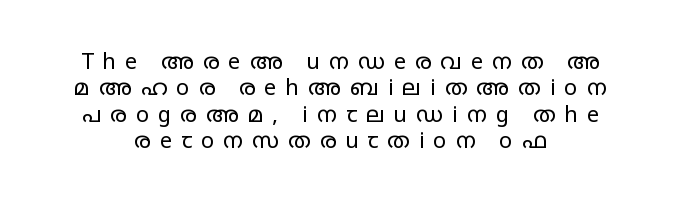
Q: Is the text bold? A: No.
Q: Is the text italic (slanted)? A: No, it is upright.
Q: Is the text underlined? A: No.
Q: How is the paragraph aligned? A: Centered.
Q: Is the spacing between letters normal or unusually wide? A: Unusually wide.
